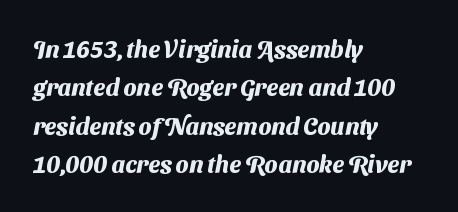
Honestly, there is no underline to notice here at all. The face used here has the dense, thick strokes of a bold. Default kerning and tracking; the words read as compact shapes. Does the copy run flush right? No — it runs flush left. What's the leading like? Ordinary, nothing unusual.
